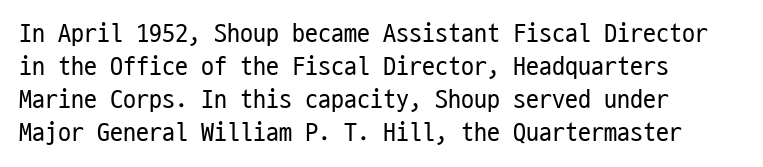
{"italic": "no", "bold": "no", "underline": "no", "align": "left", "line_spacing": "normal", "line_spacing_ratio": 1.27, "letter_spacing": "normal", "letter_spacing_em": 0.0, "glyph_px": 26}
